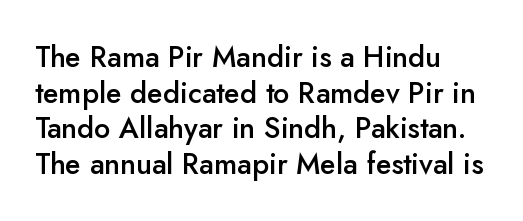
Q: Is the text bold? A: Semi-bold.
Q: Is the text italic (slanted)? A: No, it is upright.
Q: Is the typeface a serif or a sans-serif typeface? A: Sans-serif.
Q: Is the text underlined? A: No.
Q: How is the paragraph aligned? A: Left-aligned.
Q: Is the spacing between letters normal or unusually wide? A: Normal.
Q: Width (condensed, normal, or wide)? A: Normal.
Q: Stroke contrast? A: Low.
Q: x-height? A: Small.
Q: Monospaced? A: No.
